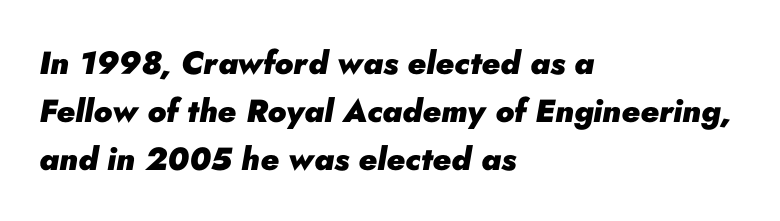
Q: Is the text bold? A: Yes.
Q: Is the text italic (slanted)? A: Yes, it leans right by about 10 degrees.
Q: Is the text underlined? A: No.
Q: How is the paragraph aligned? A: Left-aligned.
Q: Is the spacing between letters normal or unusually wide? A: Normal.
Q: Is the spacing between lines tight, normal or loose? A: Normal.
Q: Width (condensed, normal, or wide)? A: Normal.
Q: Stroke contrast? A: Low.
Q: x-height? A: Small.
Q: Monospaced? A: No.
